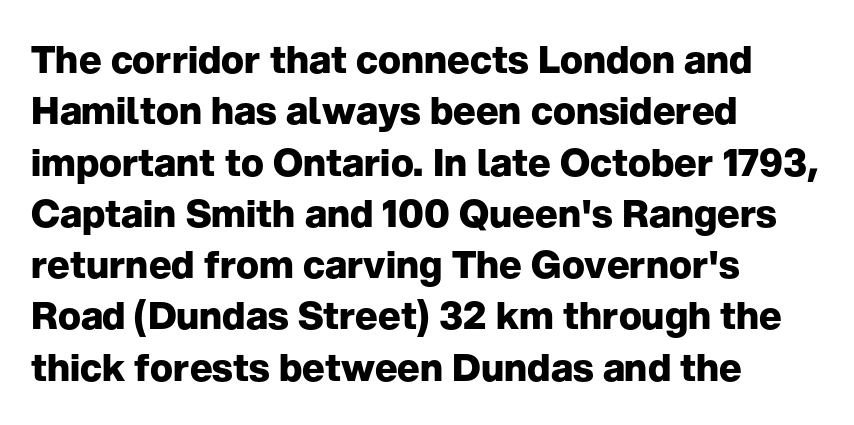
The image shows 38 px heavy sans-serif type, upright; set left-aligned, normal line spacing (1.35x), normal letter spacing, not underlined; low stroke contrast and a medium x-height.
